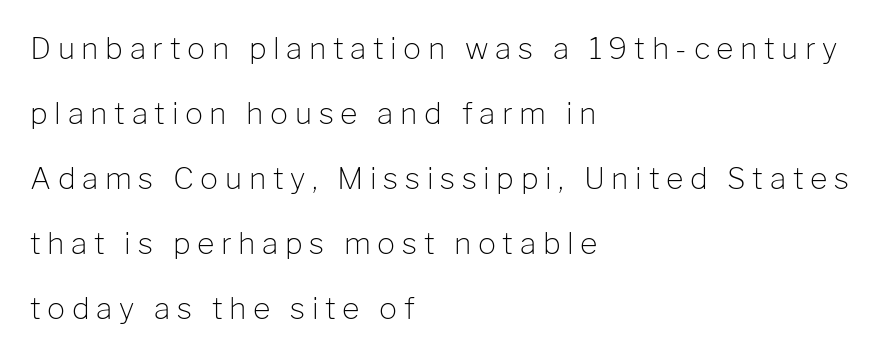
Q: Is the text bold? A: No.
Q: Is the text italic (slanted)? A: No, it is upright.
Q: Is the typeface a serif or a sans-serif typeface? A: Sans-serif.
Q: Is the text underlined? A: No.
Q: How is the paragraph aligned? A: Left-aligned.
Q: Is the spacing between letters normal or unusually wide? A: Unusually wide.
Q: Is the spacing between lines tight, normal or loose? A: Loose.
Q: Width (condensed, normal, or wide)? A: Normal.
Q: Stroke contrast? A: Low.
Q: x-height? A: Medium.
Q: Monospaced? A: No.
